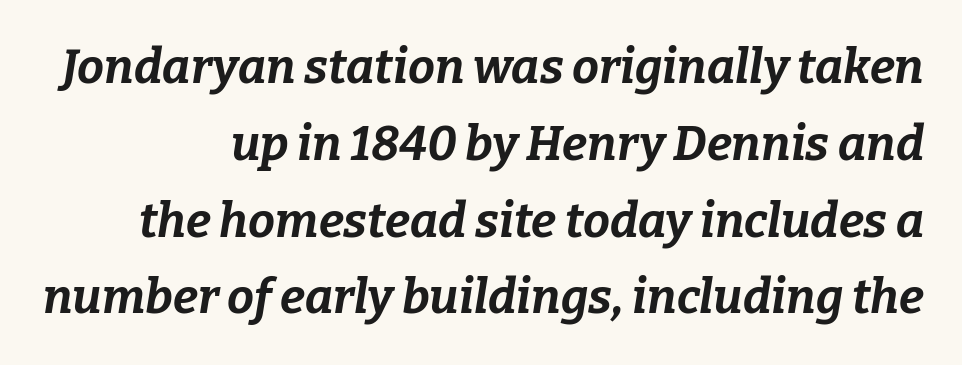
Q: Is the text bold? A: Yes.
Q: Is the text italic (slanted)? A: Yes, it leans right by about 9 degrees.
Q: Is the text underlined? A: No.
Q: How is the paragraph aligned? A: Right-aligned.
Q: Is the spacing between letters normal or unusually wide? A: Normal.
Q: Is the spacing between lines tight, normal or loose? A: Normal.
Q: Width (condensed, normal, or wide)? A: Normal.
Q: Stroke contrast? A: Low.
Q: x-height? A: Medium.
Q: Monospaced? A: No.
